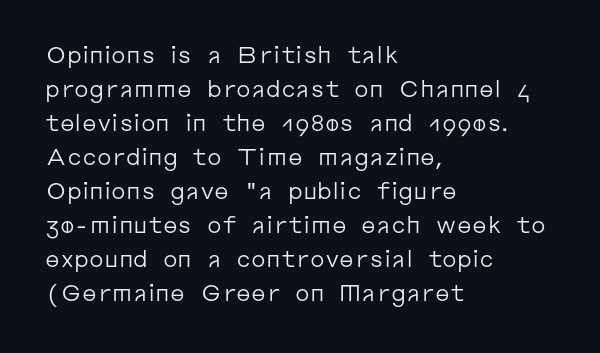
The type sits square on the baseline with zero lean. Stem width sits at or under what a default text font uses. Horizontally, the lines are justified to the leading edge only. This sample keeps an unexceptional amount of space between lines. The space beneath each line is pristine and unruled. There is no visible air inserted between adjacent glyphs.
